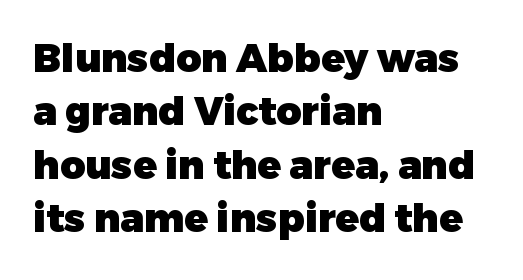
Q: Is the text bold? A: Yes.
Q: Is the text italic (slanted)? A: No, it is upright.
Q: Is the typeface a serif or a sans-serif typeface? A: Sans-serif.
Q: Is the text underlined? A: No.
Q: How is the paragraph aligned? A: Left-aligned.
Q: Is the spacing between letters normal or unusually wide? A: Normal.
Q: Is the spacing between lines tight, normal or loose? A: Normal.
Q: Width (condensed, normal, or wide)? A: Normal.
Q: Stroke contrast? A: Low.
Q: x-height? A: Medium.
Q: Monospaced? A: No.
